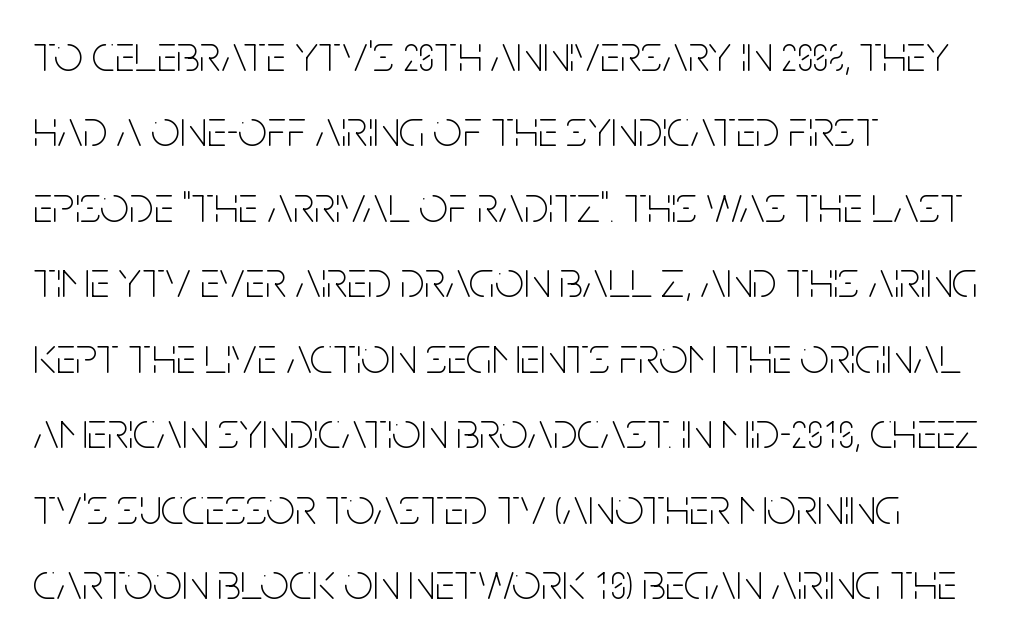
The image shows 51 px thin, condensed sans-serif type, upright; set left-aligned, normal line spacing (1.48x), normal letter spacing, not underlined; low stroke contrast and a large x-height.
